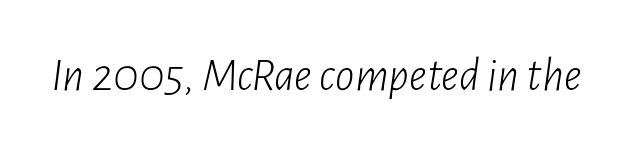
The glyphs are unaccompanied by any horizontal stroke below them. The type is set solid horizontally, with unmodified tracking. No letter is thick-stroked: the sample isn't bold. Slant detected: the letters are inclined. A typesetter would call this proportional, since set widths differ per character.
